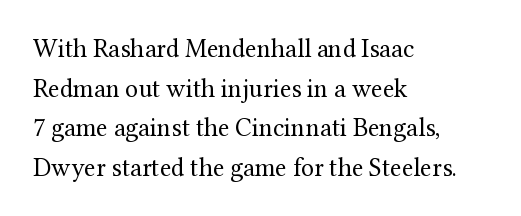
The image shows 26 px text type, upright; set left-aligned, normal line spacing (1.52x), normal letter spacing, not underlined.
